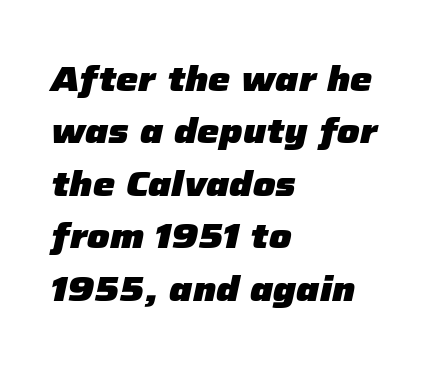
Q: Is the text bold? A: Yes.
Q: Is the text italic (slanted)? A: Yes, it leans right by about 12 degrees.
Q: Is the text underlined? A: No.
Q: How is the paragraph aligned? A: Left-aligned.
Q: Is the spacing between letters normal or unusually wide? A: Normal.
Q: Is the spacing between lines tight, normal or loose? A: Normal.
Q: Width (condensed, normal, or wide)? A: Normal.
Q: Stroke contrast? A: Low.
Q: x-height? A: Medium.
Q: Monospaced? A: No.
